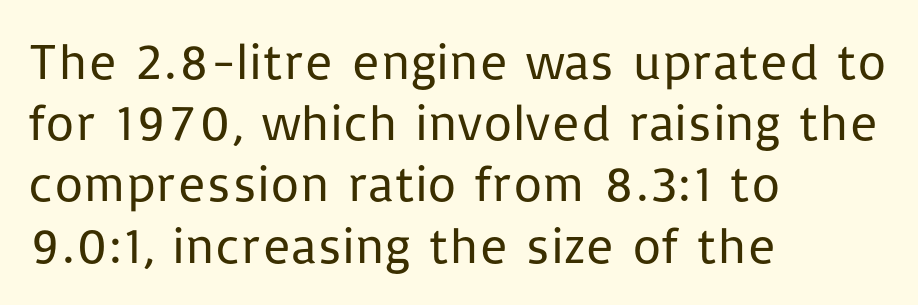
Q: Is the text bold? A: No.
Q: Is the text italic (slanted)? A: No, it is upright.
Q: Is the typeface a serif or a sans-serif typeface? A: Sans-serif.
Q: Is the text underlined? A: No.
Q: How is the paragraph aligned? A: Left-aligned.
Q: Is the spacing between letters normal or unusually wide? A: Normal.
Q: Width (condensed, normal, or wide)? A: Normal.
Q: Stroke contrast? A: Low.
Q: x-height? A: Medium.
Q: Monospaced? A: No.
